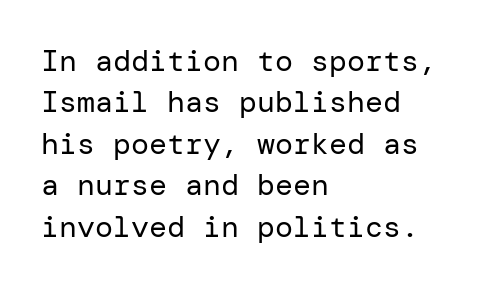
Q: Is the text bold? A: No.
Q: Is the text italic (slanted)? A: No, it is upright.
Q: Is the typeface a serif or a sans-serif typeface? A: Sans-serif.
Q: Is the text underlined? A: No.
Q: How is the paragraph aligned? A: Left-aligned.
Q: Is the spacing between letters normal or unusually wide? A: Normal.
Q: Is the spacing between lines tight, normal or loose? A: Normal.
Q: Width (condensed, normal, or wide)? A: Normal.
Q: Stroke contrast? A: Low.
Q: x-height? A: Medium.
